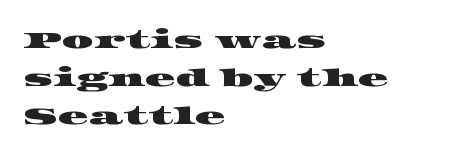
Q: Is the text underlined? A: No.
Q: How is the paragraph aligned? A: Left-aligned.
Q: Is the spacing between letters normal or unusually wide? A: Normal.
Q: Is the spacing between lines tight, normal or loose? A: Normal.
